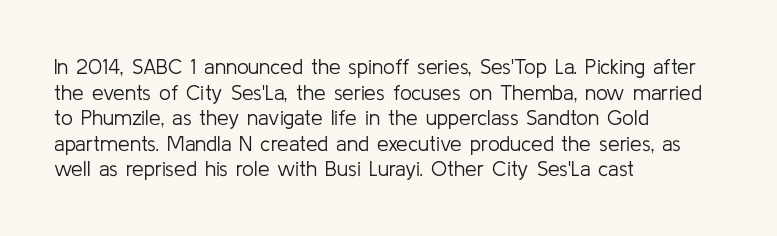
Q: Is the text bold? A: No.
Q: Is the text italic (slanted)? A: No, it is upright.
Q: Is the text underlined? A: No.
Q: How is the paragraph aligned? A: Left-aligned.
Q: Is the spacing between letters normal or unusually wide? A: Normal.
